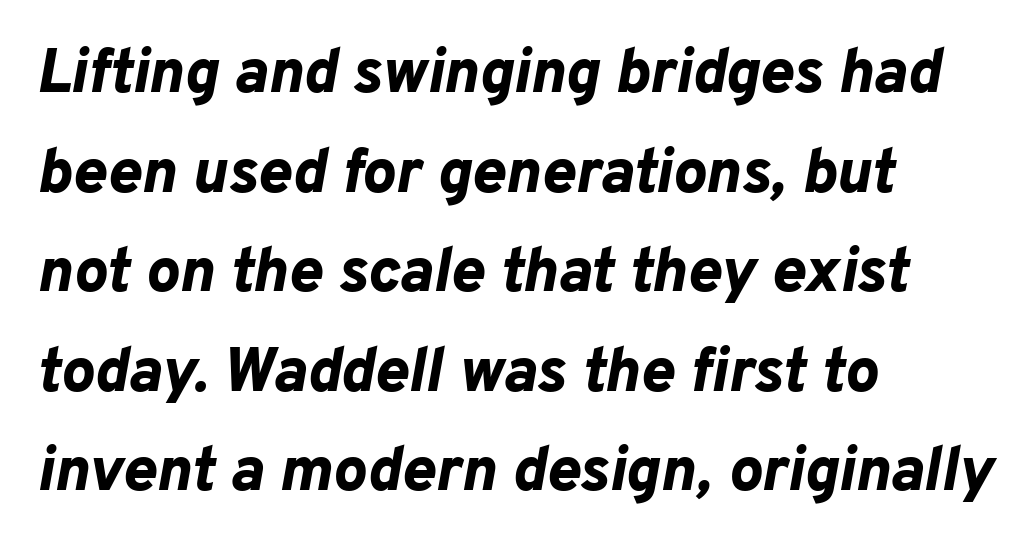
The image shows 63 px bold type, italic (leaning right); set left-aligned, normal line spacing (1.58x), normal letter spacing, not underlined; low stroke contrast and a medium x-height.
